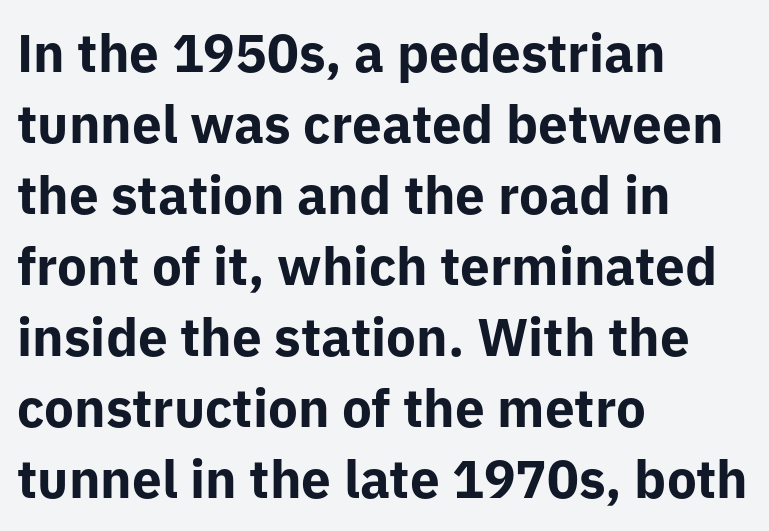
Q: Is the text bold? A: Yes.
Q: Is the text italic (slanted)? A: No, it is upright.
Q: Is the typeface a serif or a sans-serif typeface? A: Sans-serif.
Q: Is the text underlined? A: No.
Q: How is the paragraph aligned? A: Left-aligned.
Q: Is the spacing between letters normal or unusually wide? A: Normal.
Q: Is the spacing between lines tight, normal or loose? A: Normal.
Q: Width (condensed, normal, or wide)? A: Normal.
Q: Stroke contrast? A: Low.
Q: x-height? A: Medium.
Q: Monospaced? A: No.
